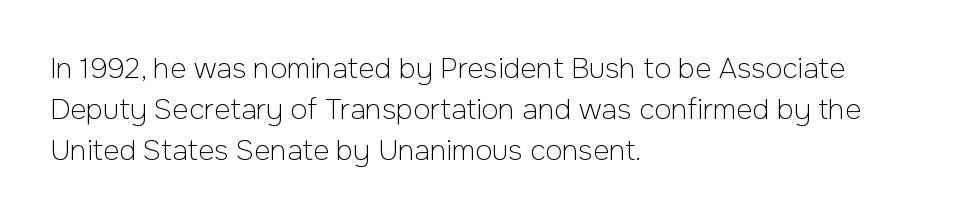
Q: Is the text bold? A: No.
Q: Is the text italic (slanted)? A: No, it is upright.
Q: Is the typeface a serif or a sans-serif typeface? A: Sans-serif.
Q: Is the text underlined? A: No.
Q: How is the paragraph aligned? A: Left-aligned.
Q: Is the spacing between letters normal or unusually wide? A: Normal.
Q: Is the spacing between lines tight, normal or loose? A: Normal.
Q: Width (condensed, normal, or wide)? A: Normal.
Q: Stroke contrast? A: Low.
Q: x-height? A: Medium.
Q: Monospaced? A: No.
